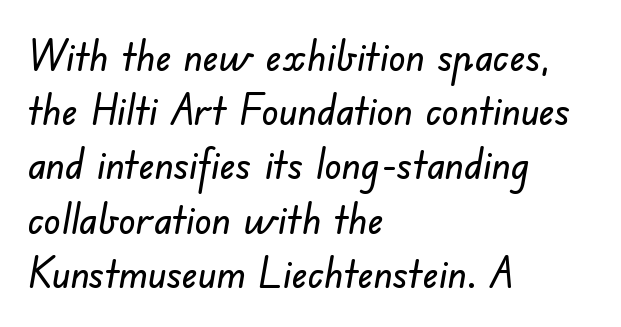
Proportional: the letters do not fall into vertical columns. Compared with a centered layout, this one pins lines to the left instead. Letters rest on an invisible, unmarked baseline. Each word holds together tightly as a unit, with standard inter-letter gaps. The letters carry no serifs — their stems end cleanly without finishing strokes.
